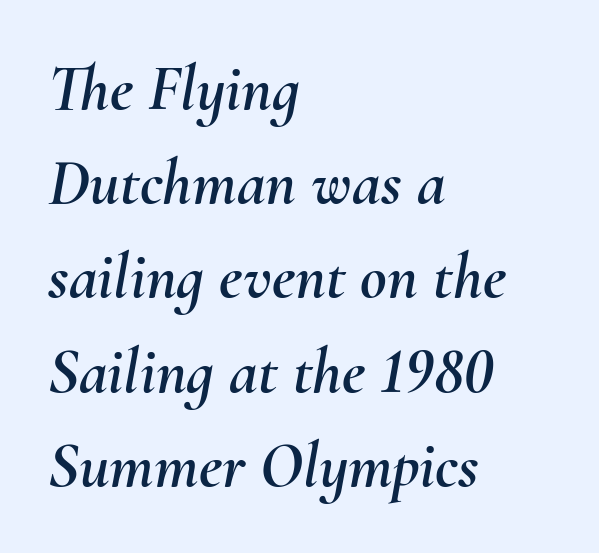
{"italic": "yes", "lean": "right", "slant_degrees": 10, "width": "normal", "stroke_contrast": "medium", "x_height": "small", "monospaced": "no", "underline": "no", "align": "left", "line_spacing": "normal", "line_spacing_ratio": 1.45, "letter_spacing": "normal", "letter_spacing_em": 0.0, "glyph_px": 65}
